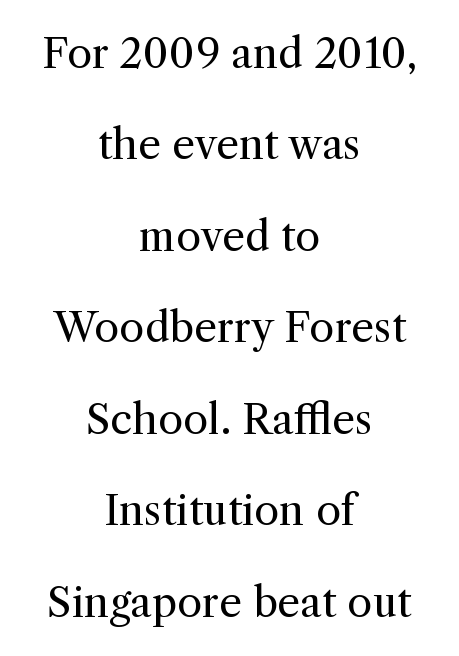
Tracking value appears to be zero — textbook default spacing. A typesetter would mark this as roman, not italic. Spacing verdict: proportional, widths tailored to each character. The zone under the glyphs is completely vacant.
